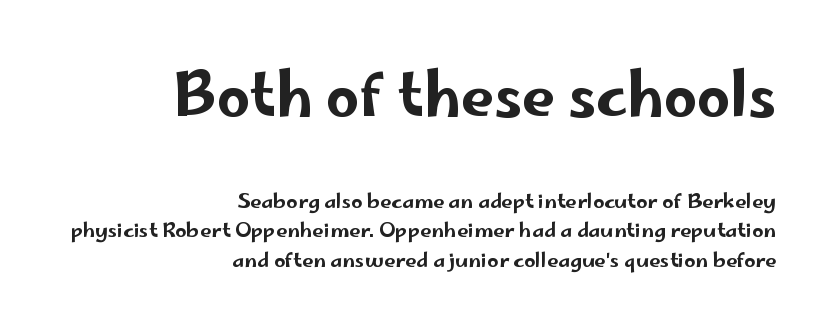
{"serif": "no", "italic": "no", "width": "wide", "stroke_contrast": "low", "x_height": "small", "monospaced": "no", "underline": "no", "align": "right", "line_spacing": "normal", "line_spacing_ratio": 1.48, "letter_spacing": "normal", "letter_spacing_em": 0.0, "larger_block": "first", "size_ratio": 2.95, "glyph_px": 59}
